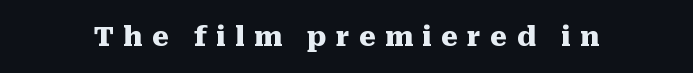
The image shows 27 px bold type, upright; set unusually wide letter spacing (+0.34 em), not underlined.
